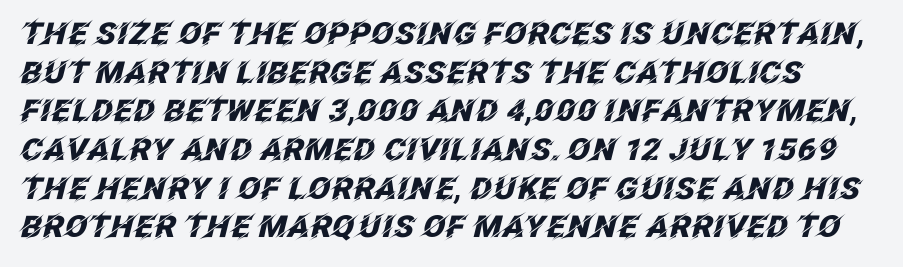
{"italic": "yes", "lean": "right", "slant_degrees": 12, "bold": "yes", "weight": "heavy", "width": "normal", "stroke_contrast": "low", "x_height": "large", "monospaced": "no", "underline": "no", "line_spacing": "normal", "line_spacing_ratio": 1.29, "letter_spacing": "normal", "letter_spacing_em": 0.0, "glyph_px": 30}
